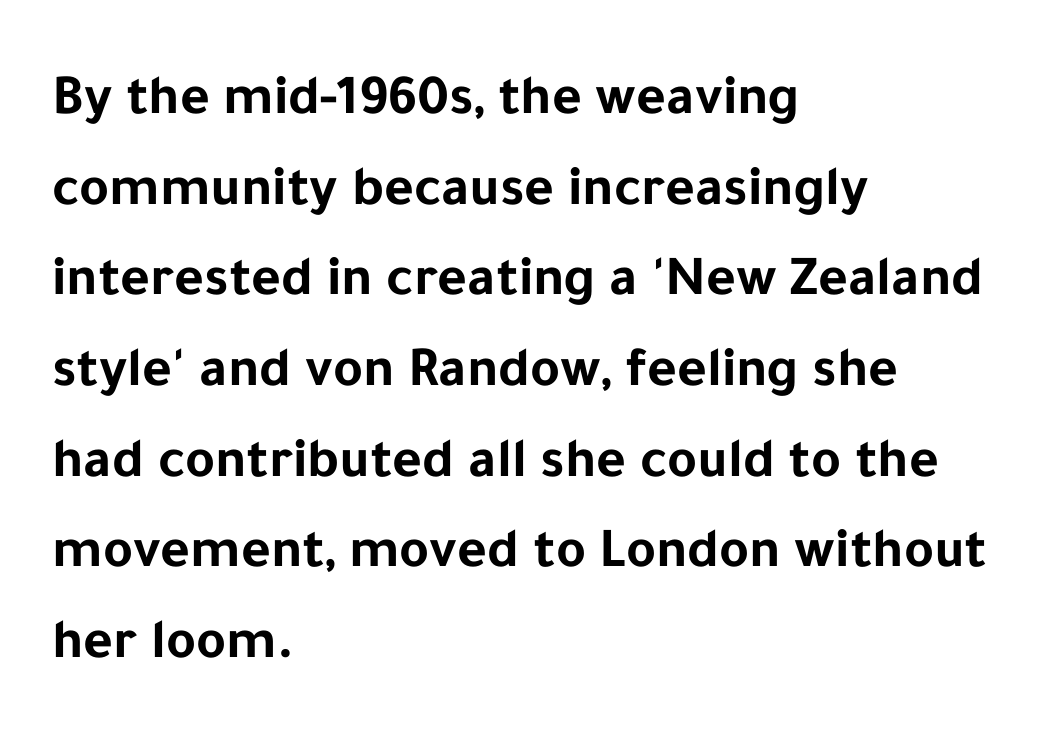
The characters look thick and weighty, a clear bold. The foot of each line stays bare and open. Examine the stroke ends and you'll find no serifs. Nope, not italic — everything's standing straight. A classic flush-left, rag-right setting is used for this passage.
